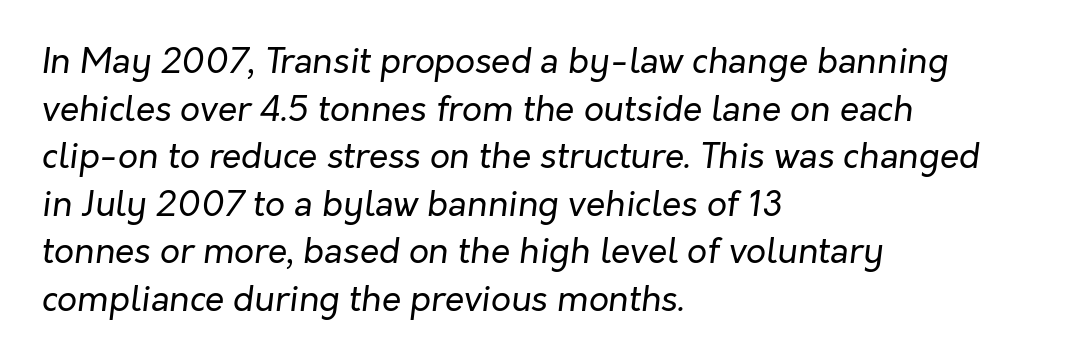
Is there much room between lines? A standard amount, neither cramped nor airy. Honestly, the letter spacing is just normal — you wouldn't notice it. Caption: face not bold, strokes unweighted. A typesetter would mark this as italic. The passage shown is typed in a proportional face where columns would drift. Horizontally, the lines are justified to the leading edge only.
